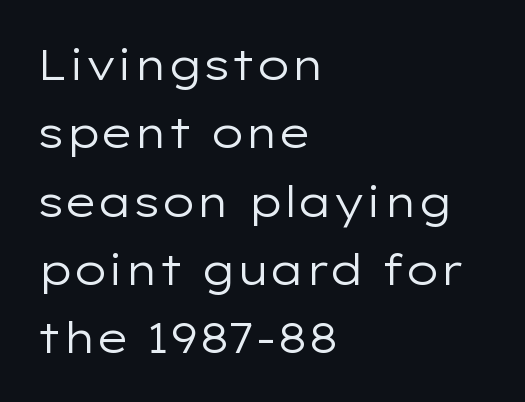
The image shows 43 px regular-weight, wide sans-serif type, upright; set left-aligned, normal line spacing (1.59x), normal letter spacing, not underlined; low stroke contrast and a medium x-height.
